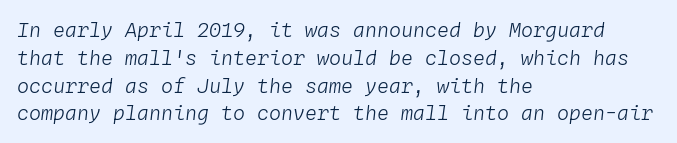
The font is comparable to plain body text, perhaps lighter. If you drew a ruler down the left edge, every line would touch it. Glance below the letters and you will spot only blank space. Compared with typical body copy, the letter spacing here is the same. Does the lettering tilt? It does — this is italic.
